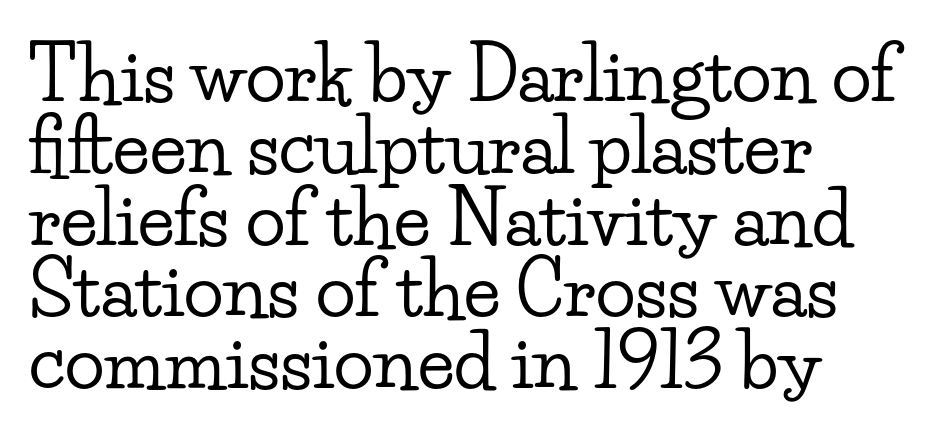
The image shows 74 px wide serif type, upright; set left-aligned, tight line spacing (0.97x), normal letter spacing, not underlined; low stroke contrast and a small x-height.
